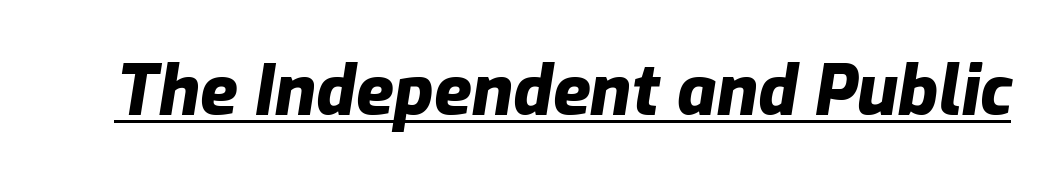
Students, observe the line beneath the letters — that is underlining. Standard letterfit; no display-style spreading of the glyphs. Bold? Absolutely — the strokes are thick and heavy. The specimen reads as italic at a glance. Think of a printed novel: that variable character pitch is what you see here.
